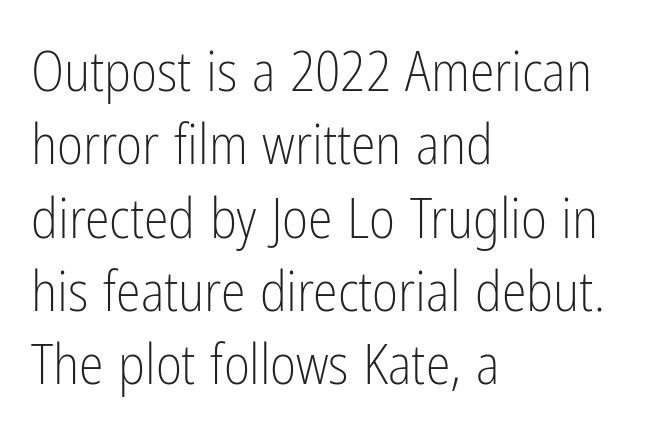
This rendering employs a face without finishing strokes, i.e., a sans-serif. Normally led — the rows are evenly, conventionally spaced. Italic: no, the glyphs are upright roman. All the whitespace from short lines collects on the right. The rendering uses natural spacing where letterforms have individual widths.
